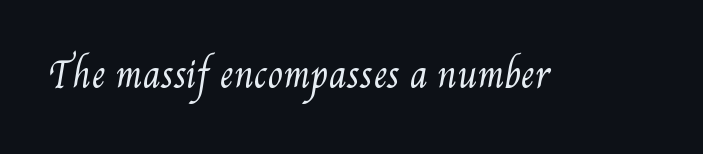
{"bold": "no", "weight": "regular", "width": "condensed", "stroke_contrast": "medium", "x_height": "small", "monospaced": "no", "underline": "no", "letter_spacing": "normal", "letter_spacing_em": 0.0, "glyph_px": 35}
